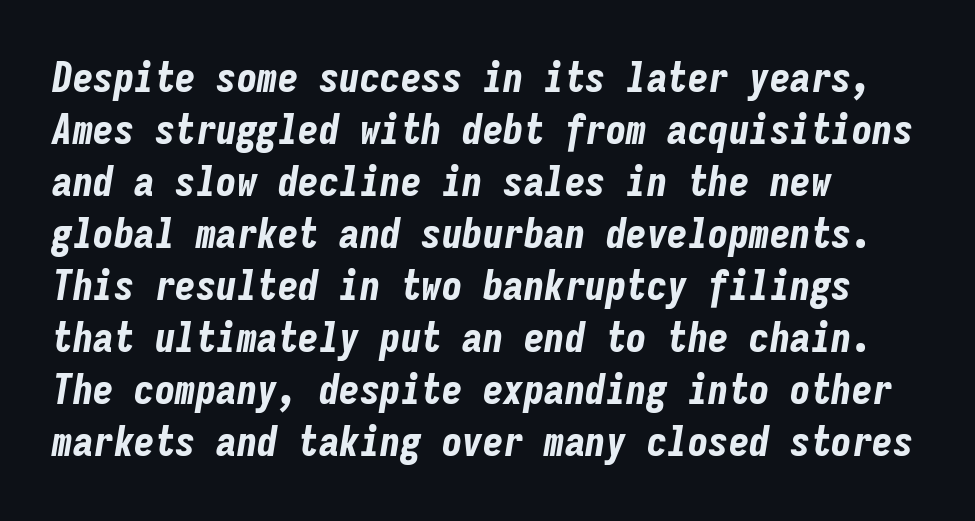
The image shows 41 px bold, condensed type, italic (leaning right), monospaced; set left-aligned, normal line spacing (1.27x), normal letter spacing, not underlined; low stroke contrast and a medium x-height.
